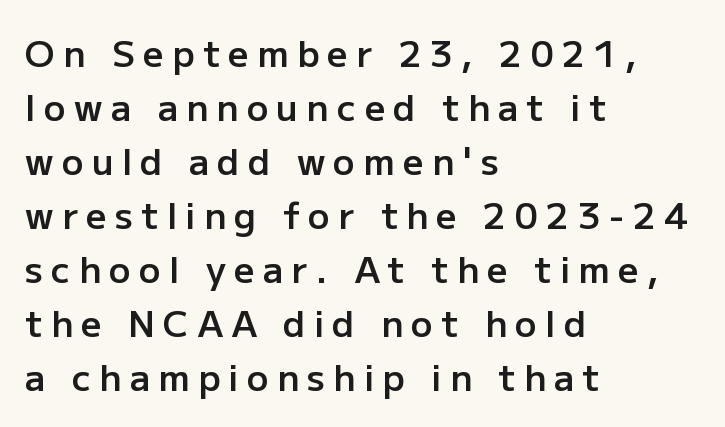
{"serif": "no", "italic": "no", "bold": "semi", "weight": "semibold", "width": "normal", "stroke_contrast": "low", "x_height": "medium", "monospaced": "no", "underline": "no", "align": "left", "line_spacing": "normal", "line_spacing_ratio": 1.5, "letter_spacing": "wide", "letter_spacing_em": 0.23, "glyph_px": 36}
